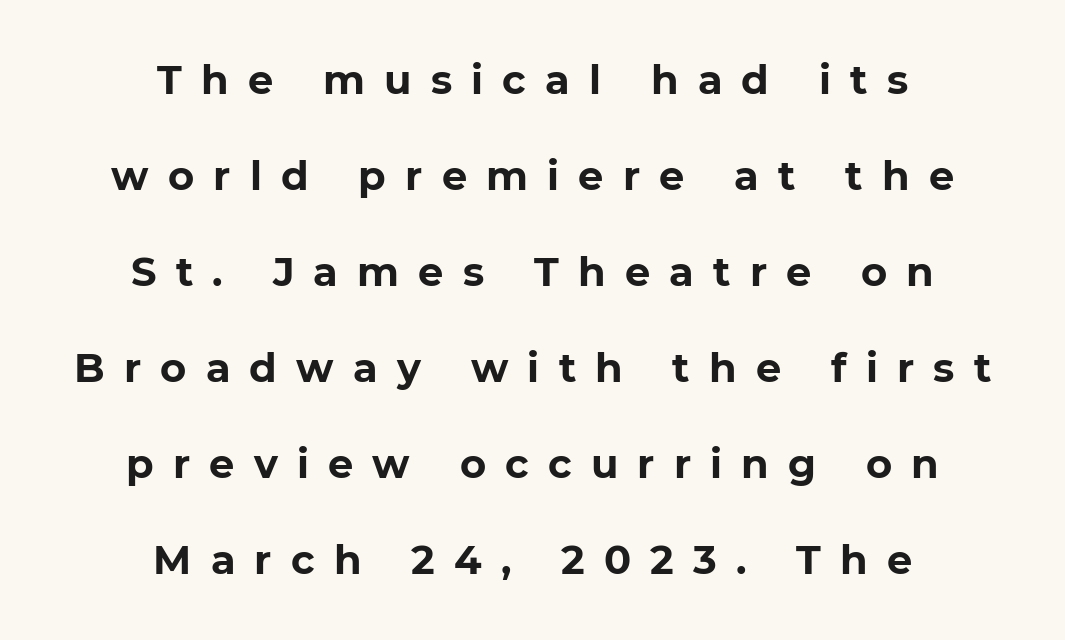
The image shows 40 px bold sans-serif type, upright; set centered, loose line spacing (2.4x), unusually wide letter spacing (+0.48 em), not underlined; low stroke contrast and a medium x-height.
